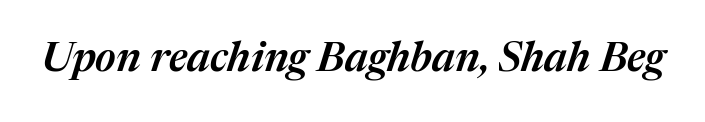
{"italic": "yes", "lean": "right", "slant_degrees": 17, "bold": "semi", "weight": "semibold", "width": "normal", "stroke_contrast": "medium", "x_height": "medium", "monospaced": "no", "underline": "no", "letter_spacing": "normal", "letter_spacing_em": 0.0, "glyph_px": 41}
